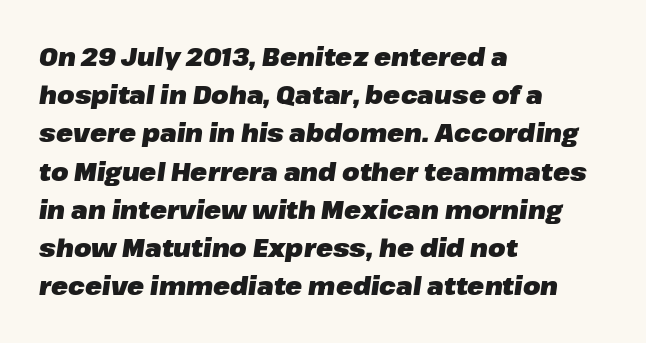
The image shows 25 px bold type, italic (leaning right); set left-aligned, normal line spacing (1.53x), normal letter spacing, not underlined.
